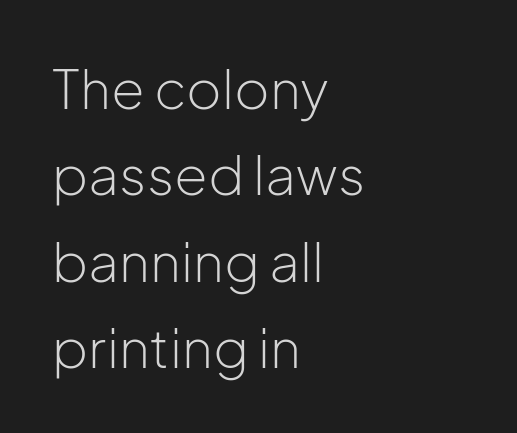
Reading down the column, the eye jumps a familiar distance to each next line. Upright lettering throughout. Look at the tracking — it's just the regular setting, nothing added. These lines are set flush left with a ragged right edge.
